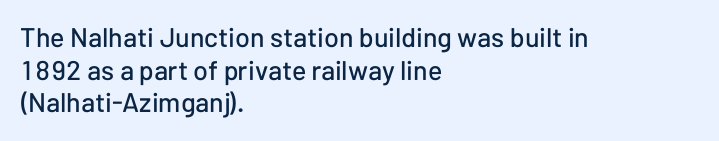
The image shows 27 px text type, upright; set left-aligned, line spacing 1.21x, normal letter spacing, not underlined.
